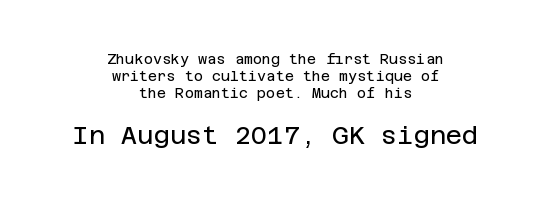
The image shows 25 px text type, upright; set centered, line spacing 1.2x, normal letter spacing, not underlined; the second (bottom) block is 1.79x larger.
